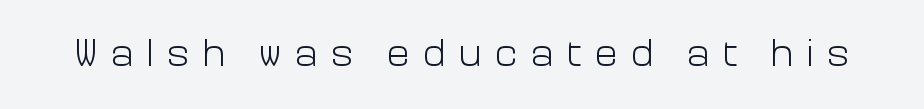
{"serif": "no", "italic": "no", "bold": "no", "weight": "light", "width": "normal", "stroke_contrast": "low", "x_height": "medium", "monospaced": "no", "underline": "no", "letter_spacing": "wide", "letter_spacing_em": 0.32, "glyph_px": 39}
